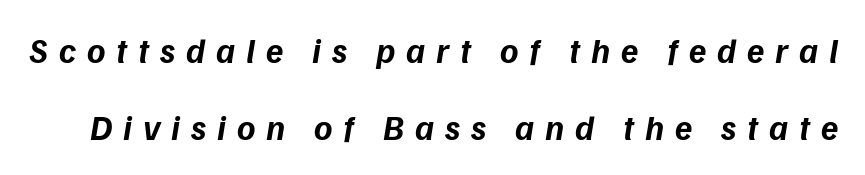
Q: Is the text bold? A: Yes.
Q: Is the typeface a serif or a sans-serif typeface? A: Sans-serif.
Q: Is the text underlined? A: No.
Q: Is the spacing between letters normal or unusually wide? A: Unusually wide.
Q: Is the spacing between lines tight, normal or loose? A: Loose.
Q: Width (condensed, normal, or wide)? A: Normal.
Q: Stroke contrast? A: Low.
Q: x-height? A: Medium.
Q: Monospaced? A: No.
